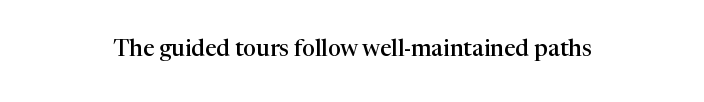
The image shows 23 px text type, upright; set normal letter spacing, not underlined.
